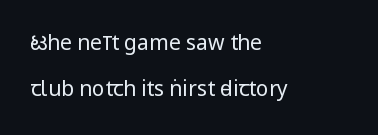
{"italic": "no", "bold": "no", "underline": "no", "align": "left", "line_spacing": "loose", "line_spacing_ratio": 2.18, "letter_spacing": "normal", "letter_spacing_em": 0.0, "glyph_px": 21}
